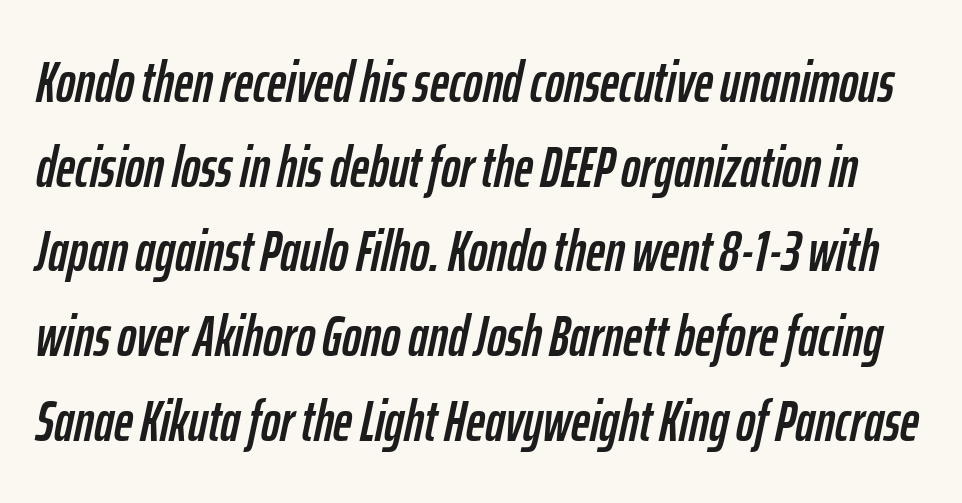
Q: Is the text italic (slanted)? A: Yes, it leans right by about 12 degrees.
Q: Is the text underlined? A: No.
Q: Is the spacing between letters normal or unusually wide? A: Normal.
Q: Is the spacing between lines tight, normal or loose? A: Normal.
Q: Width (condensed, normal, or wide)? A: Condensed.
Q: Stroke contrast? A: Low.
Q: x-height? A: Medium.
Q: Monospaced? A: No.
